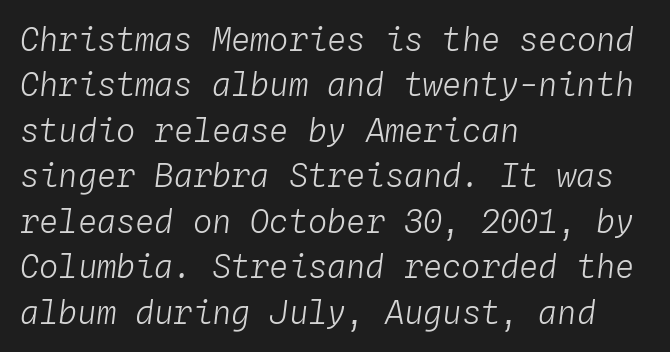
Q: Is the text bold? A: No.
Q: Is the text italic (slanted)? A: Yes, it leans right by about 4 degrees.
Q: Is the text underlined? A: No.
Q: How is the paragraph aligned? A: Left-aligned.
Q: Is the spacing between letters normal or unusually wide? A: Normal.
Q: Is the spacing between lines tight, normal or loose? A: Normal.
Q: Width (condensed, normal, or wide)? A: Normal.
Q: Stroke contrast? A: Low.
Q: x-height? A: Medium.
Q: Monospaced? A: Yes.
